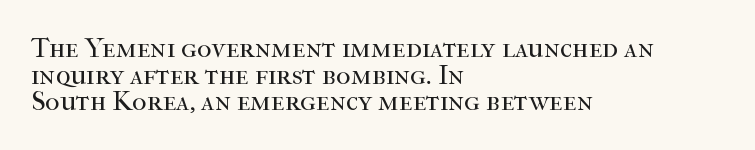
This is roman type, the default non-slanted kind. This sample has the flowing, uneven cadence of proportional lettering. A light-to-regular cut is what we see here. Compared with a centered layout, this one pins lines to the left instead.
